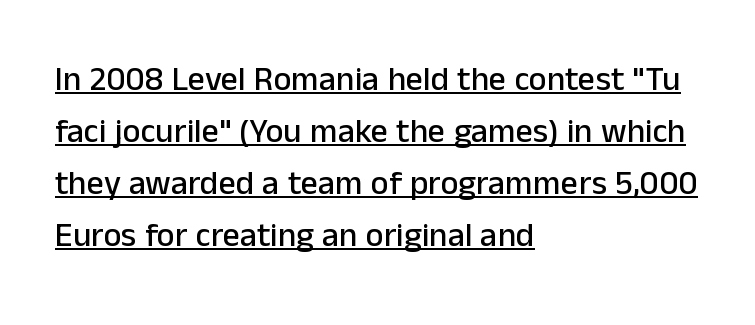
{"serif": "no", "italic": "no", "width": "normal", "stroke_contrast": "low", "x_height": "medium", "monospaced": "no", "underline": "yes", "align": "left", "line_spacing": "normal", "line_spacing_ratio": 1.53, "letter_spacing": "normal", "letter_spacing_em": 0.0, "glyph_px": 34}
